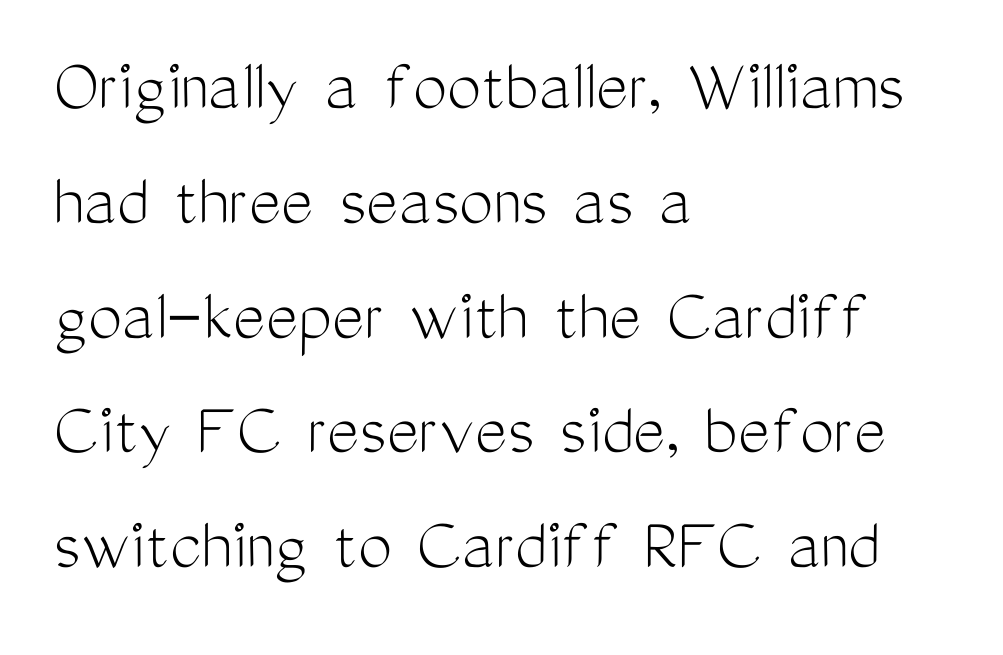
Line beginnings align vertically; line endings do not. The space directly below the letters is spotless. The designer left line spacing at the default. The line texture is even and compact thanks to regular tracking.
